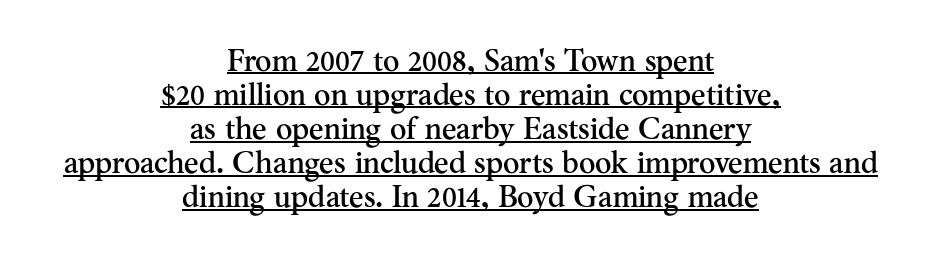
The rendering uses the underline text-decoration. The rendering uses natural spacing where letterforms have individual widths. The setting favours the middle, as headings and verse often do. Is there much room between lines? No — they nearly touch. The line texture is even and compact thanks to regular tracking. No italicization has been applied; the sample stays upright.
